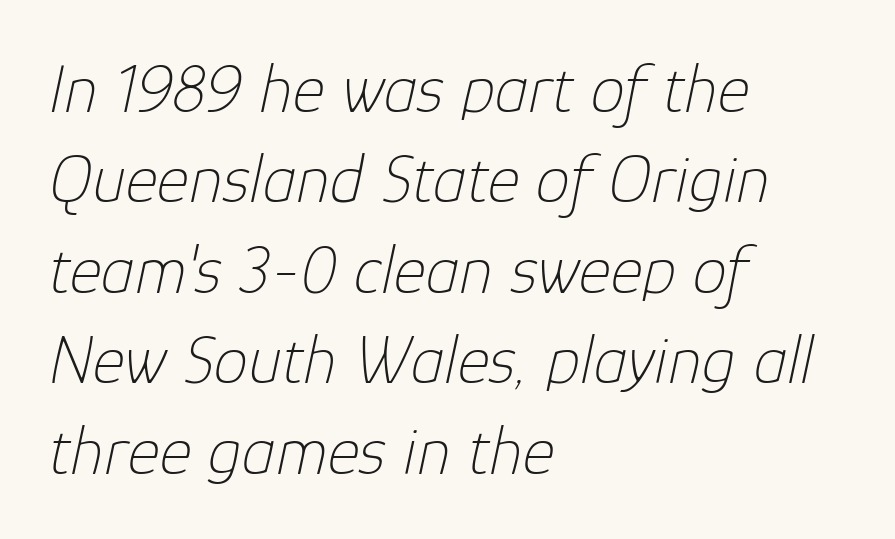
These lines are rendered in a variable-pitch font. Words appear dense and cohesive because spacing is normal. Weight: in the light-to-regular range. The whole block is typeset with a tilt. This rendering uses left alignment, leaving the right contour irregular. Unmarked baselines from the first word to the last.
